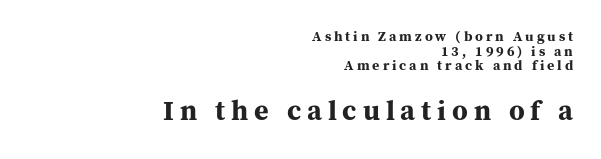
Q: Is the text bold? A: Yes.
Q: Is the text italic (slanted)? A: No, it is upright.
Q: Is the typeface a serif or a sans-serif typeface? A: Serif.
Q: Is the text underlined? A: No.
Q: How is the paragraph aligned? A: Right-aligned.
Q: Is the spacing between letters normal or unusually wide? A: Unusually wide.
Q: Is the spacing between lines tight, normal or loose? A: Tight.
Q: Which block of text is set in a larger size, the first (top) or the second (bottom)? A: The second (bottom) one.
Q: Width (condensed, normal, or wide)? A: Normal.
Q: Stroke contrast? A: Medium.
Q: x-height? A: Medium.
Q: Monospaced? A: No.
